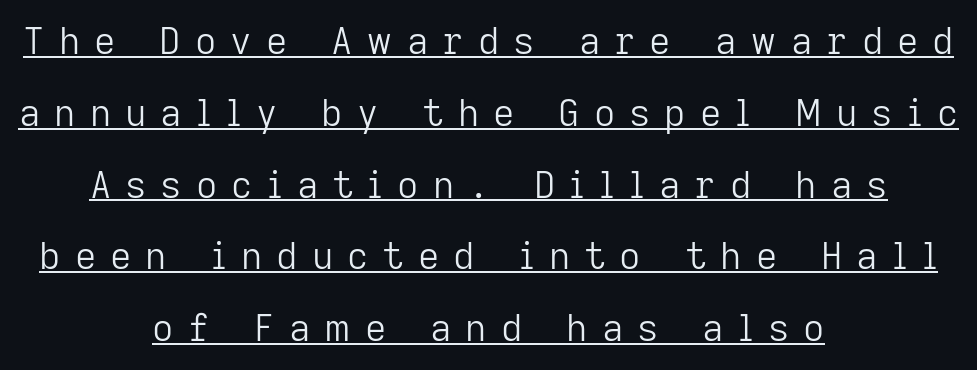
If you folded the block vertically in half, each line would mirror itself in length. These lines have a slow, spaced-out rhythm from letter to letter. Vertical strokes here are truly vertical. No feet cap the strokes, marking this as sans-serif type. Note the varied advance widths — an 'i' is clearly narrower than an 'm'. The typesetter has applied underlining to the passage shown.
